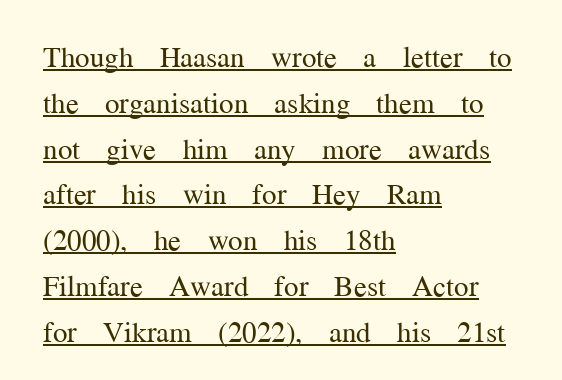
{"serif": "yes", "italic": "no", "bold": "no", "weight": "regular", "width": "normal", "stroke_contrast": "medium", "x_height": "medium", "monospaced": "no", "underline": "yes", "align": "left", "line_spacing": "normal", "line_spacing_ratio": 1.58, "letter_spacing": "normal", "letter_spacing_em": 0.0, "glyph_px": 29}
